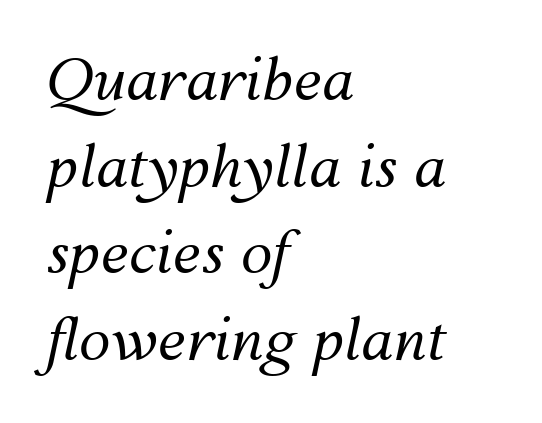
The image shows 57 px regular-weight type, italic (leaning right); set left-aligned, normal line spacing (1.52x), normal letter spacing, not underlined; medium stroke contrast and a medium x-height.
